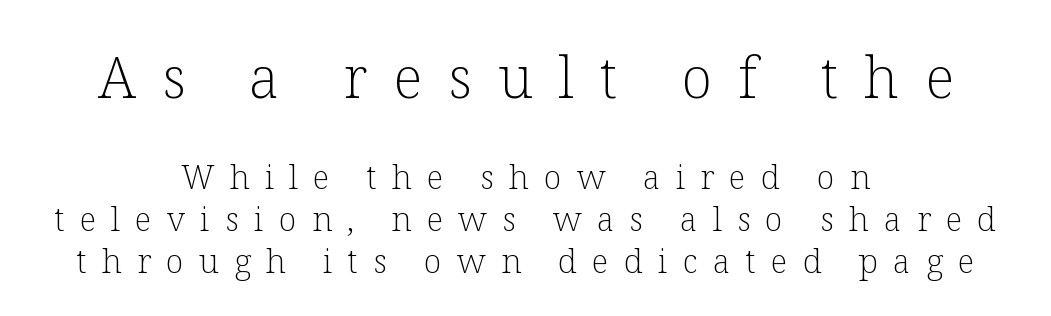
The image shows 57 px light serif type, upright; set centered, normal line spacing (1.28x), unusually wide letter spacing (+0.46 em), not underlined; the first (top) block is 1.73x larger; low stroke contrast and a medium x-height.
